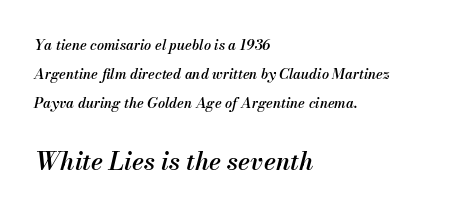
Glance below the letters and you will spot only blank space. Spacing between characters is what you'd get straight out of the box. The sample has been set in demibold, a notch under bold. Rendered with sloped, italic letterforms.
